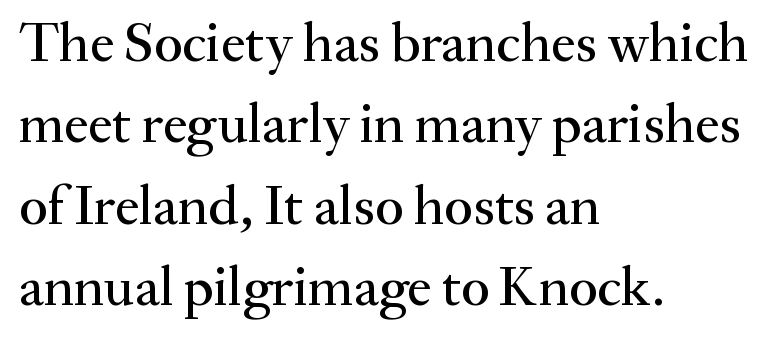
{"serif": "yes", "italic": "no", "width": "normal", "stroke_contrast": "medium", "x_height": "small", "monospaced": "no", "underline": "no", "align": "left", "line_spacing": "normal", "line_spacing_ratio": 1.48, "letter_spacing": "normal", "letter_spacing_em": 0.0, "glyph_px": 55}
